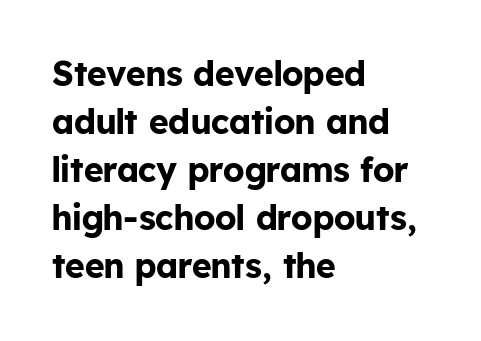
The image shows 34 px bold sans-serif type, upright; set left-aligned, normal line spacing (1.41x), normal letter spacing, not underlined; low stroke contrast and a medium x-height.
